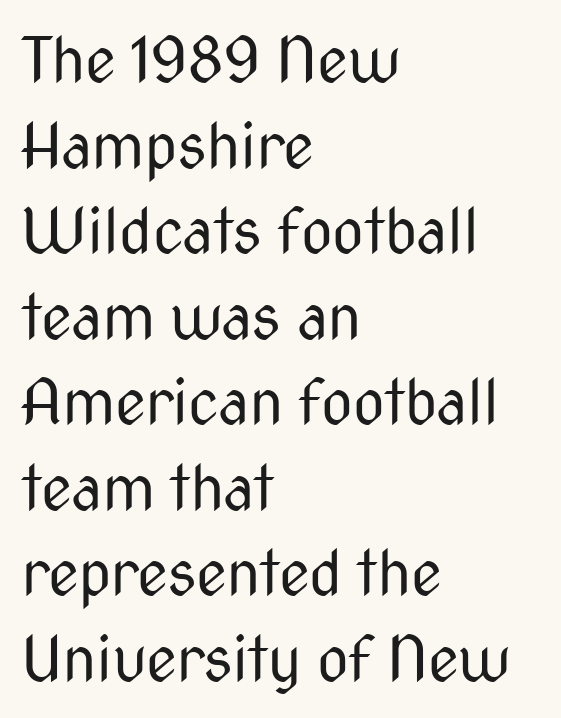
The image shows 62 px regular-weight, condensed sans-serif type, upright; set left-aligned, normal line spacing (1.38x), normal letter spacing, not underlined; medium stroke contrast and a medium x-height.
